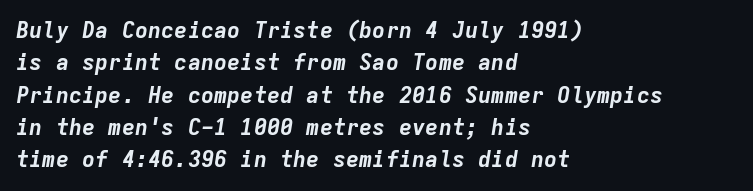
Q: Is the text bold? A: Yes.
Q: Is the text italic (slanted)? A: Yes, it leans right by about 9 degrees.
Q: Is the text underlined? A: No.
Q: How is the paragraph aligned? A: Left-aligned.
Q: Is the spacing between letters normal or unusually wide? A: Normal.
Q: Is the spacing between lines tight, normal or loose? A: Normal.
